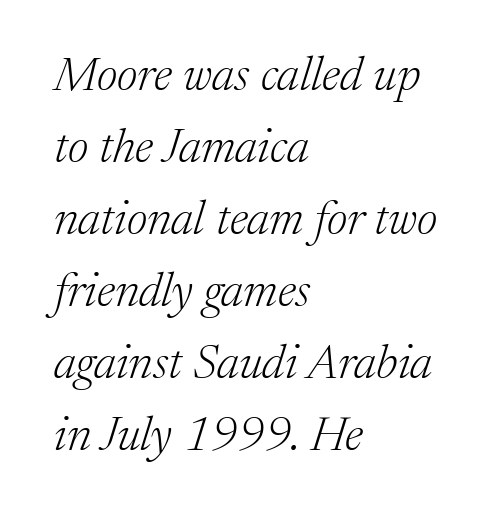
Does the leading feel generous? No, just average. Heft: none added — not bold. The type family on display is of the serif kind. The letters are slanted; this is an italic face.
